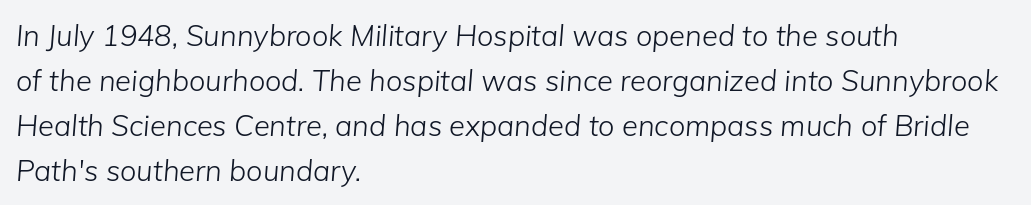
The passage shown has conventional tracking throughout. Character widths vary here, with narrow letters taking less room than wide ones. The passage shown stacks its lines at a standard gap. Heft: none added — not bold.
